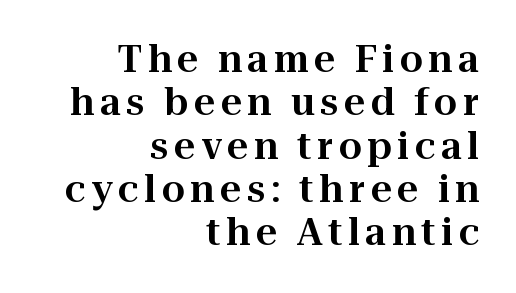
The image shows 37 px serif type, upright; set right-aligned, line spacing 1.17x, not underlined; high stroke contrast and a medium x-height.
